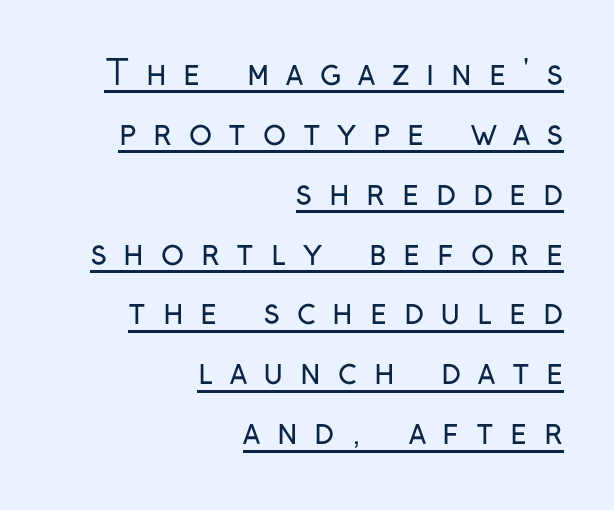
The image shows 34 px regular-weight, condensed sans-serif type, upright; set right-aligned, line spacing 1.76x, unusually wide letter spacing (+0.49 em), underlined; low stroke contrast and a medium x-height.
